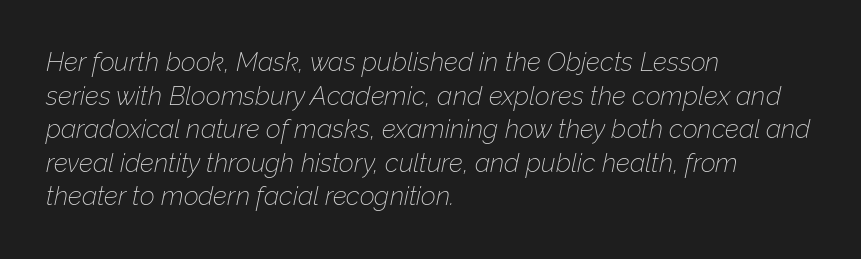
This sample uses an oblique cut, with every glyph tilted off the vertical. Inter-character spacing is left at the font's built-in metrics. Descender tails drop into unmarked territory. Is there much room between lines? A standard amount, neither cramped nor airy.
